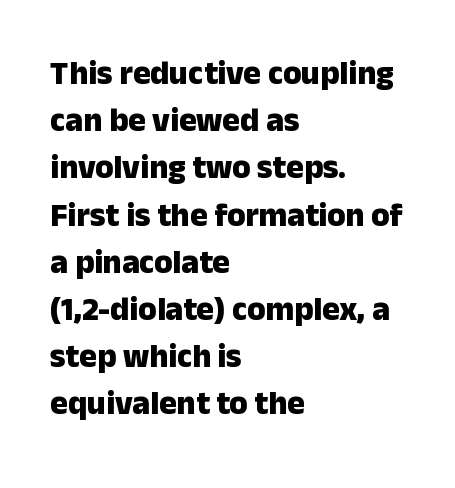
Standard letterfit; no display-style spreading of the glyphs. This block has exactly the height ordinary leading produces. The specimen reads as upright at a glance. Looks like regular typesetting: each glyph gets only the width it needs. Line beginnings align vertically; line endings do not.
